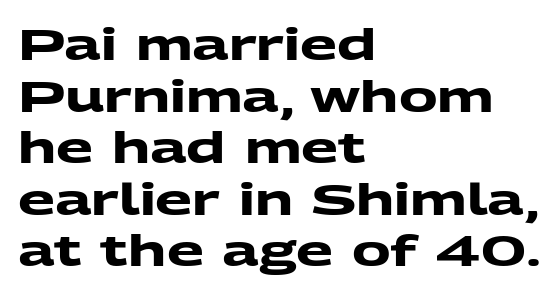
Q: Is the text bold? A: Yes.
Q: Is the typeface a serif or a sans-serif typeface? A: Sans-serif.
Q: Is the text underlined? A: No.
Q: How is the paragraph aligned? A: Left-aligned.
Q: Is the spacing between letters normal or unusually wide? A: Normal.
Q: Width (condensed, normal, or wide)? A: Wide.
Q: Stroke contrast? A: Medium.
Q: x-height? A: Medium.
Q: Monospaced? A: No.
